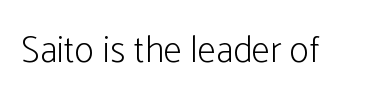
Q: Is the text bold? A: No.
Q: Is the text italic (slanted)? A: No, it is upright.
Q: Is the typeface a serif or a sans-serif typeface? A: Sans-serif.
Q: Is the text underlined? A: No.
Q: Is the spacing between letters normal or unusually wide? A: Normal.
Q: Width (condensed, normal, or wide)? A: Condensed.
Q: Stroke contrast? A: Low.
Q: x-height? A: Medium.
Q: Monospaced? A: No.
